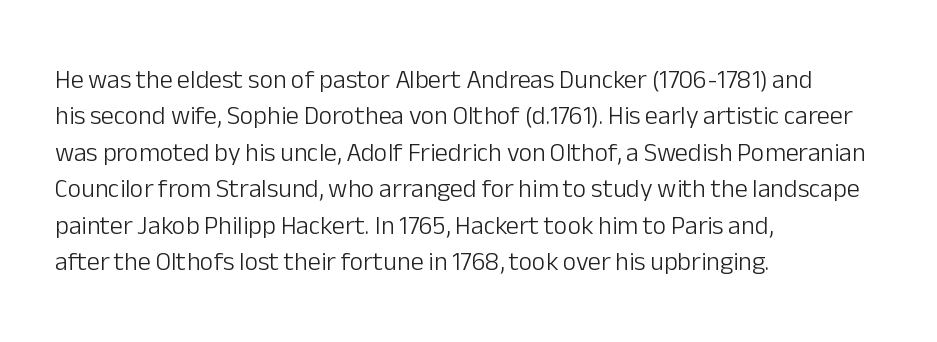
The image shows 26 px text type, upright; set left-aligned, normal line spacing (1.4x), normal letter spacing, not underlined.
